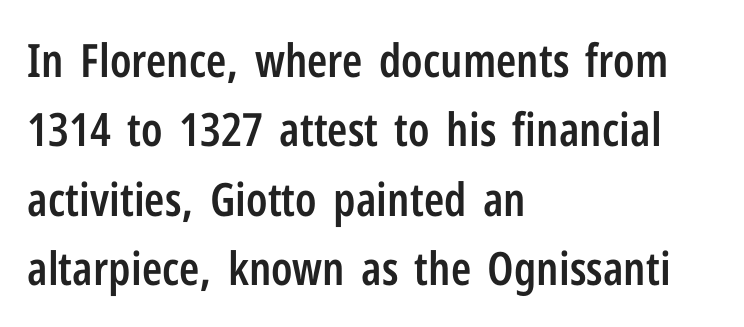
{"serif": "no", "italic": "no", "bold": "semi", "weight": "semibold", "width": "condensed", "stroke_contrast": "low", "x_height": "medium", "monospaced": "no", "underline": "no", "align": "left", "line_spacing": "normal", "line_spacing_ratio": 1.51, "letter_spacing": "normal", "letter_spacing_em": 0.0, "glyph_px": 46}
